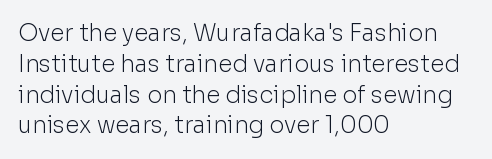
The image shows 23 px text type, upright; set left-aligned, normal line spacing (1.34x), normal letter spacing, not underlined.
